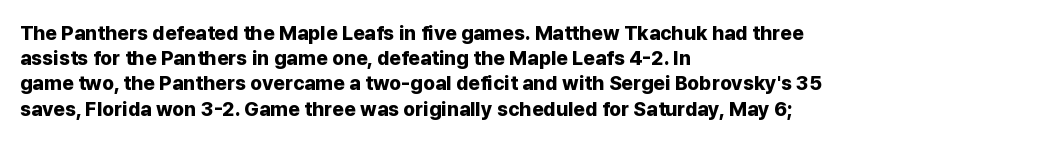
{"italic": "no", "bold": "yes", "underline": "no", "align": "left", "line_spacing": "normal", "line_spacing_ratio": 1.26, "letter_spacing": "normal", "letter_spacing_em": 0.0, "glyph_px": 20}
